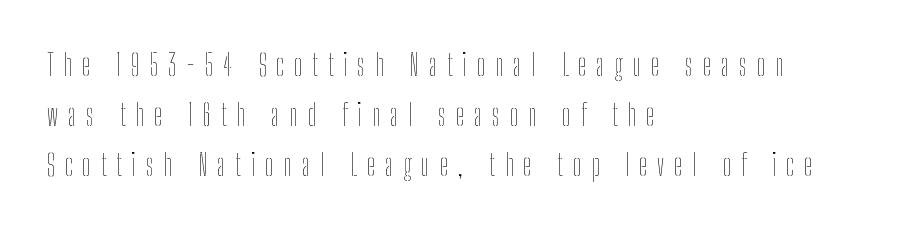
{"italic": "no", "bold": "no", "weight": "thin", "width": "condensed", "stroke_contrast": "low", "x_height": "medium", "monospaced": "no", "underline": "no", "align": "left", "line_spacing_ratio": 1.73, "letter_spacing": "wide", "letter_spacing_em": 0.35, "glyph_px": 29}
